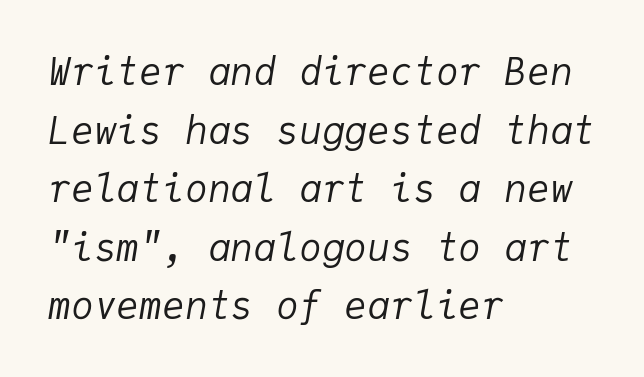
Vertical stems look standard width or narrower in stroke. Reading down the column, the eye jumps a familiar distance to each next line. Short note: letters normally spaced. The baseline area is clear. Caption: multi-line text, flush left, ragged right.
